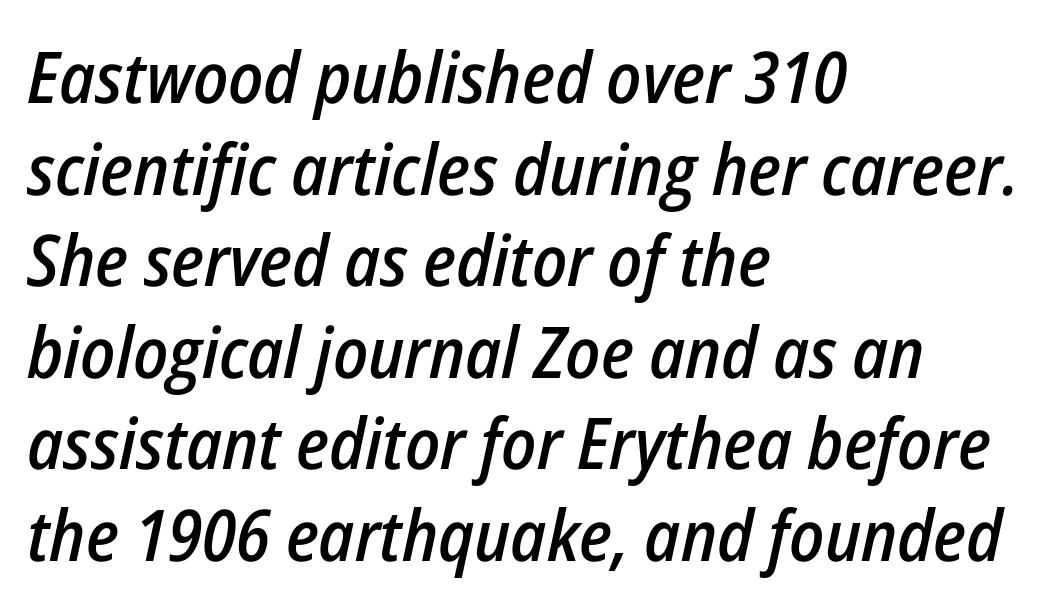
Notice how the stems are inclined rather than vertical — that's the hallmark of italics. Varying glyph widths throughout — classic text-font behaviour. Teacher's note: observe the even left margin — that is flush-left alignment. Moderately thickened strokes mark this as semibold type. Characters follow at the spacing the type designer built in.
